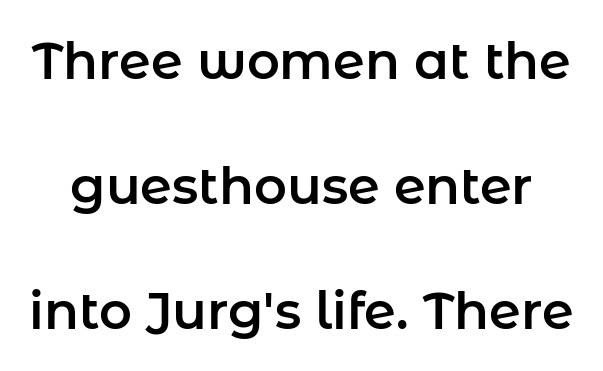
Clear beneath every line of the passage. Students, observe: this is what heavily led, spacious text looks like. Between one letter and the next there's only the usual sliver of space. Is this a sans? Yes — the strokes have no serifs. This sample uses an upright cut, with every glyph sitting square on the baseline. Character widths vary here, with narrow letters taking less room than wide ones.
